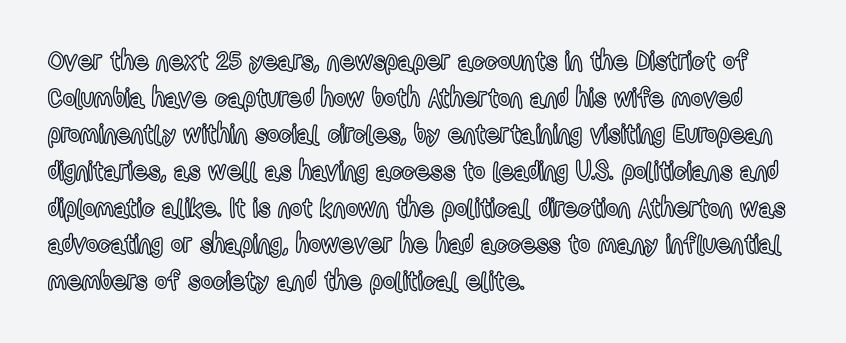
Q: Is the text italic (slanted)? A: No, it is upright.
Q: Is the text underlined? A: No.
Q: How is the paragraph aligned? A: Left-aligned.
Q: Is the spacing between letters normal or unusually wide? A: Normal.
Q: Is the spacing between lines tight, normal or loose? A: Normal.
